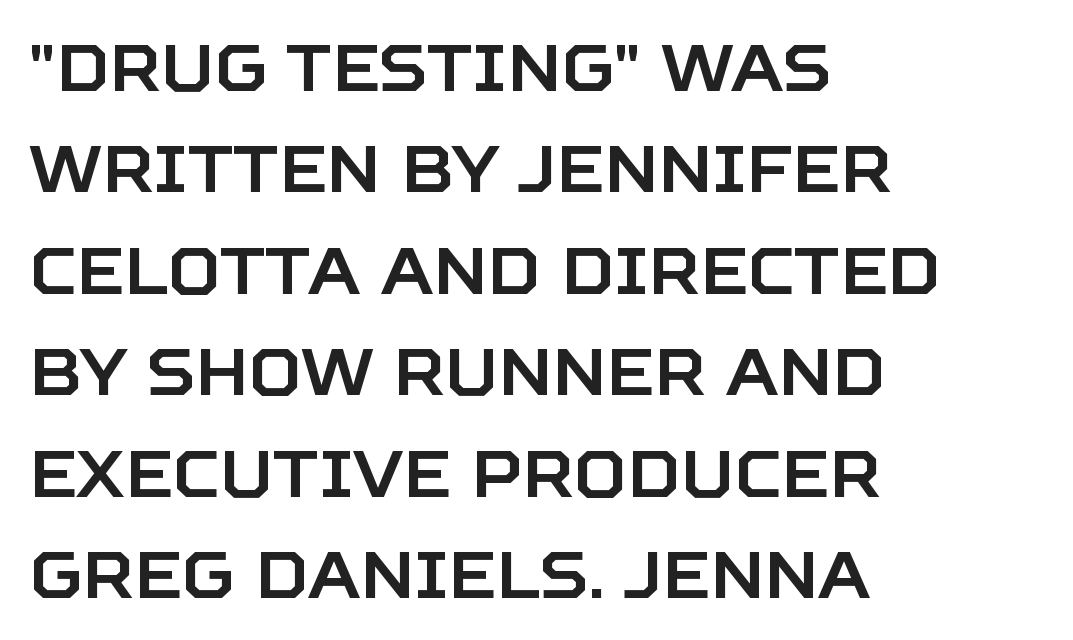
The image shows 65 px sans-serif type, upright; set left-aligned, normal line spacing (1.56x), normal letter spacing, not underlined; low stroke contrast and a large x-height.
